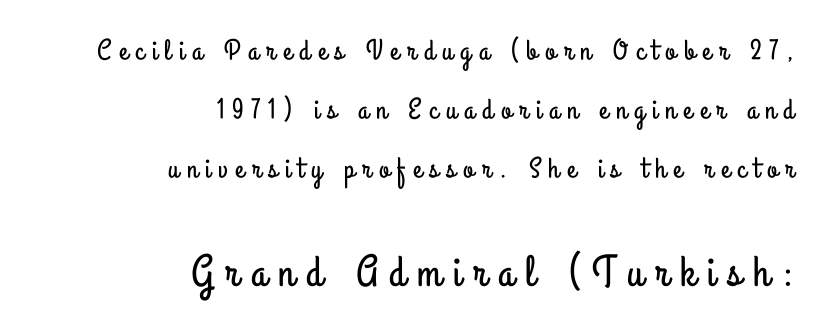
{"serif": "no", "italic": "no", "width": "condensed", "stroke_contrast": "low", "x_height": "small", "monospaced": "no", "underline": "no", "align": "right", "line_spacing": "loose", "line_spacing_ratio": 2.03, "letter_spacing": "wide", "letter_spacing_em": 0.27, "larger_block": "second", "size_ratio": 1.52, "glyph_px": 44}
